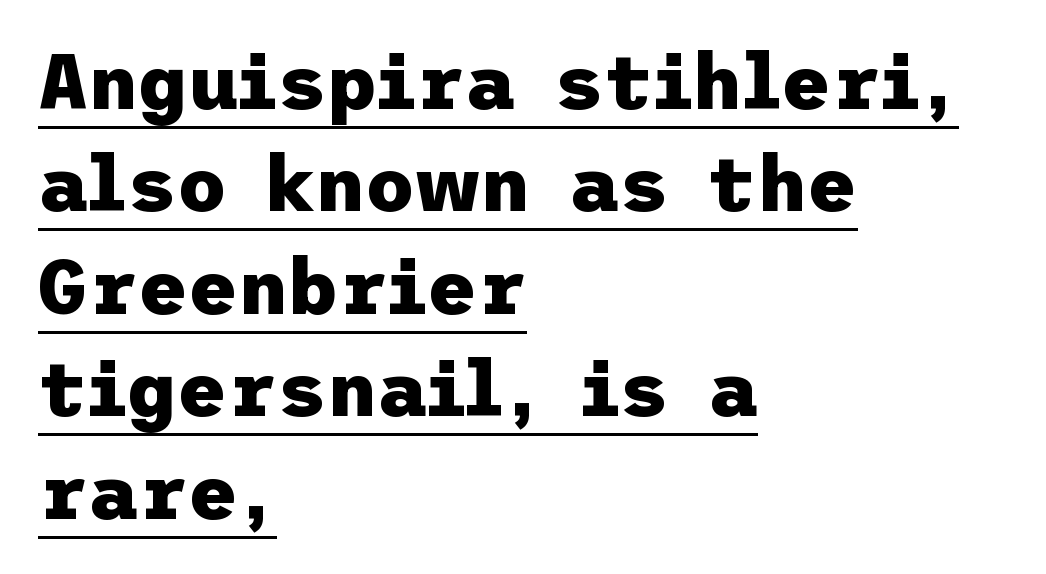
The image shows 77 px heavy sans-serif type, upright; set left-aligned, normal line spacing (1.33x), normal letter spacing, underlined; low stroke contrast and a medium x-height.
